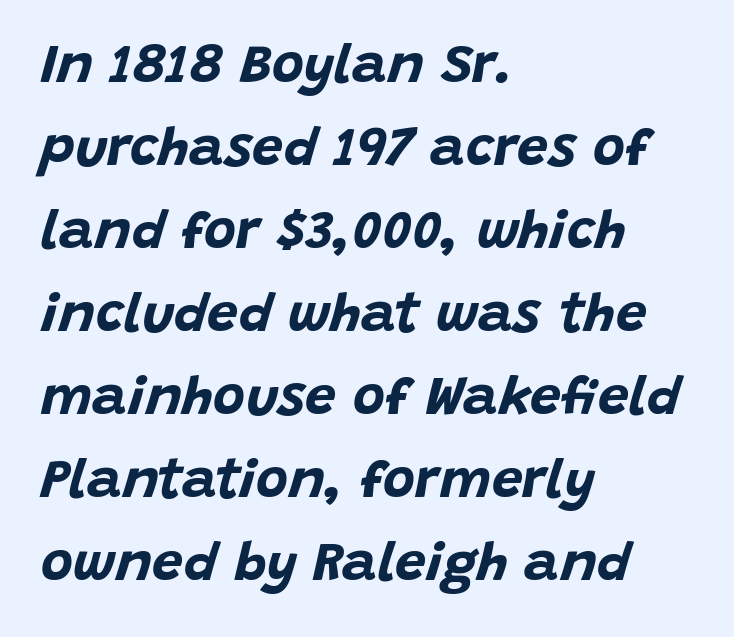
The sample has been set heavy, in full bold. Varying glyph widths throughout — classic text-font behaviour. Vertical spacing — default. Between one letter and the next there's only the usual sliver of space. Leftover space on each line is placed entirely after the last word.
